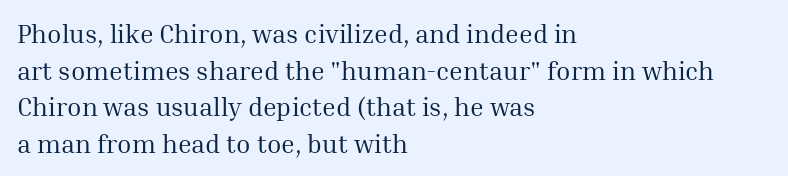
The image shows 26 px text type, upright; set left-aligned, normal line spacing (1.41x), normal letter spacing, not underlined.
